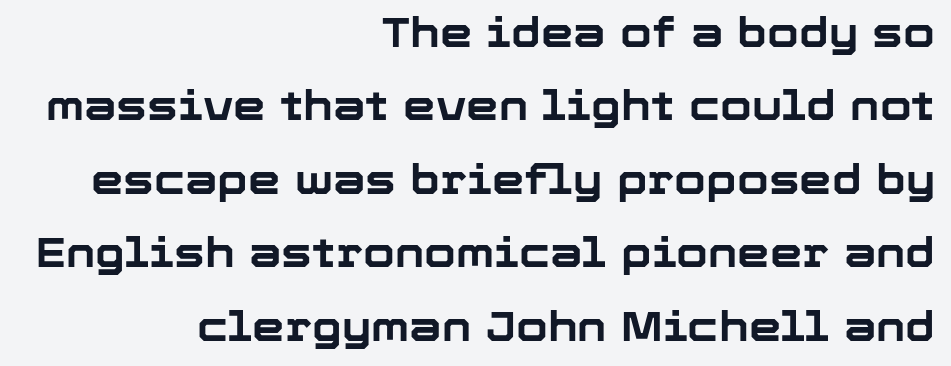
Q: Is the text bold? A: Yes.
Q: Is the text italic (slanted)? A: No, it is upright.
Q: Is the typeface a serif or a sans-serif typeface? A: Sans-serif.
Q: Is the text underlined? A: No.
Q: How is the paragraph aligned? A: Right-aligned.
Q: Is the spacing between letters normal or unusually wide? A: Normal.
Q: Width (condensed, normal, or wide)? A: Normal.
Q: Stroke contrast? A: Low.
Q: x-height? A: Medium.
Q: Monospaced? A: No.
